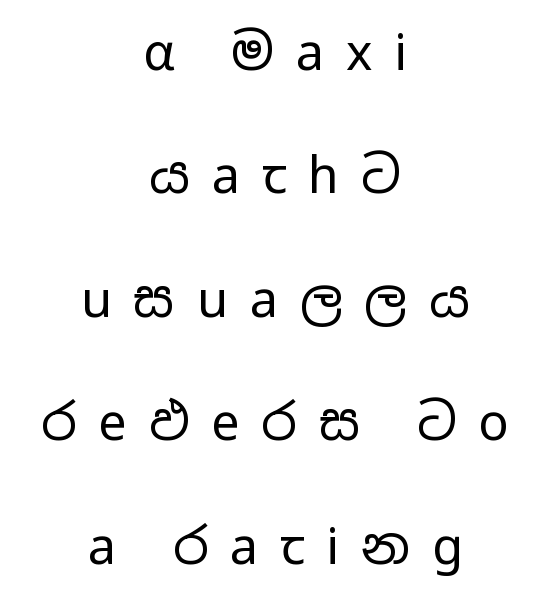
{"serif": "no", "italic": "no", "bold": "no", "weight": "regular", "width": "wide", "stroke_contrast": "low", "x_height": "medium", "monospaced": "no", "underline": "no", "align": "center", "line_spacing": "loose", "line_spacing_ratio": 2.47, "letter_spacing": "wide", "letter_spacing_em": 0.44, "glyph_px": 50}
